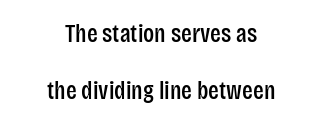
If you folded the block vertically in half, each line would mirror itself in length. Between one letter and the next there's only the usual sliver of space. Type without underlining. The block of text is sparse from top to bottom, with ample space between rows. A typesetter would mark this as roman, not italic.
